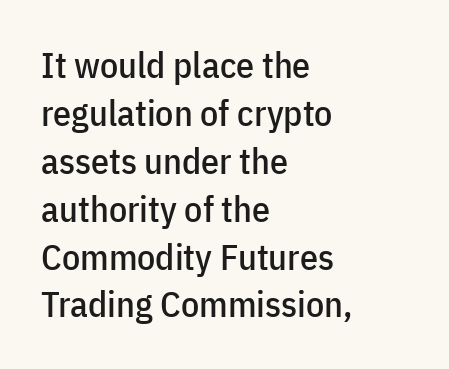
Looks like regular typesetting: each glyph gets only the width it needs. The strip under each line holds only bare page. In terms of leading, this rendering sits right in the middle. Every row of glyphs begins at an identical x-position on the left.
